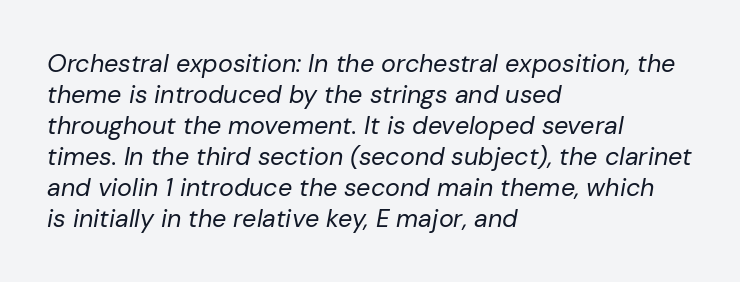
No heavy texture on the line: the type isn't bold. Slant detected: the letters are inclined. Caption: multi-line text, flush left, ragged right. Quick note: underline off. Letter spacing: default.
